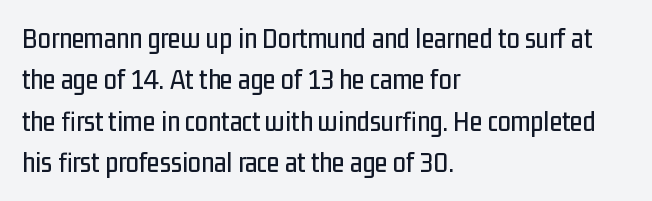
Q: Is the text italic (slanted)? A: No, it is upright.
Q: Is the typeface a serif or a sans-serif typeface? A: Sans-serif.
Q: Is the text underlined? A: No.
Q: How is the paragraph aligned? A: Left-aligned.
Q: Is the spacing between letters normal or unusually wide? A: Normal.
Q: Is the spacing between lines tight, normal or loose? A: Normal.
Q: Width (condensed, normal, or wide)? A: Condensed.
Q: Stroke contrast? A: Low.
Q: x-height? A: Medium.
Q: Monospaced? A: No.
